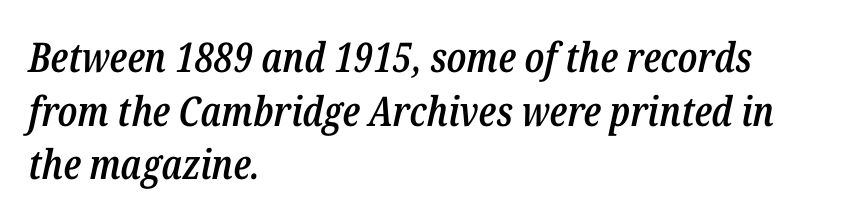
{"italic": "yes", "lean": "right", "slant_degrees": 12, "bold": "semi", "weight": "semibold", "width": "condensed", "stroke_contrast": "low", "x_height": "medium", "monospaced": "no", "underline": "no", "align": "left", "line_spacing": "normal", "line_spacing_ratio": 1.31, "letter_spacing": "normal", "letter_spacing_em": 0.0, "glyph_px": 41}
